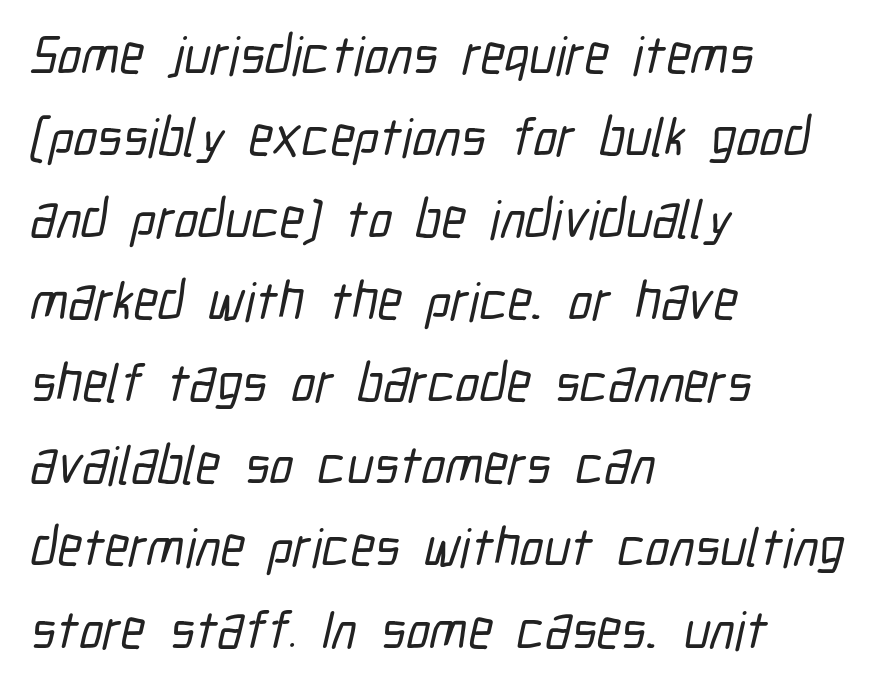
Font category for this specimen: sans-serif. Do the characters align in a grid? No, the font is proportional. This sample uses plain, unmodified letter spacing. The rendering anchors every line to the left-hand side.
